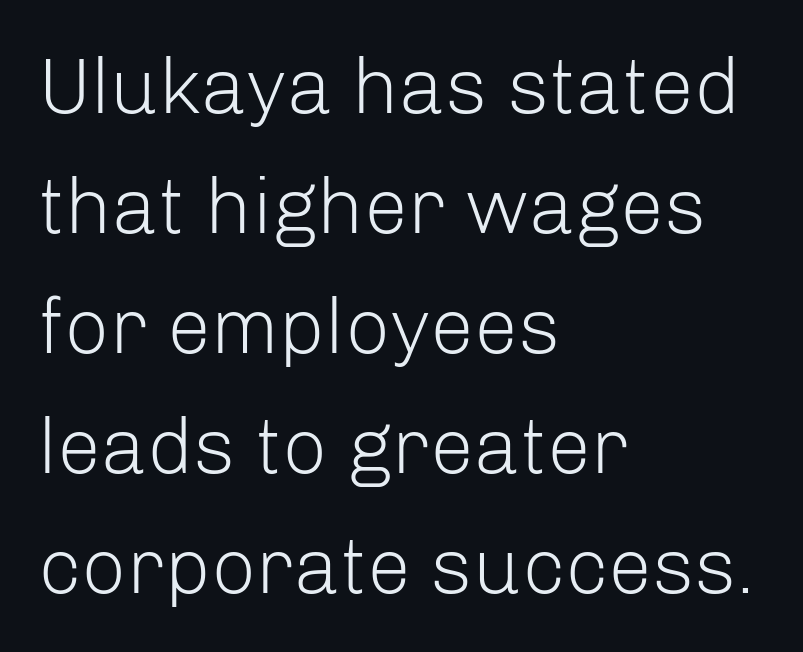
Q: Is the text bold? A: No.
Q: Is the text italic (slanted)? A: No, it is upright.
Q: Is the typeface a serif or a sans-serif typeface? A: Sans-serif.
Q: Is the text underlined? A: No.
Q: How is the paragraph aligned? A: Left-aligned.
Q: Is the spacing between letters normal or unusually wide? A: Normal.
Q: Is the spacing between lines tight, normal or loose? A: Normal.
Q: Width (condensed, normal, or wide)? A: Normal.
Q: Stroke contrast? A: Low.
Q: x-height? A: Medium.
Q: Monospaced? A: No.
